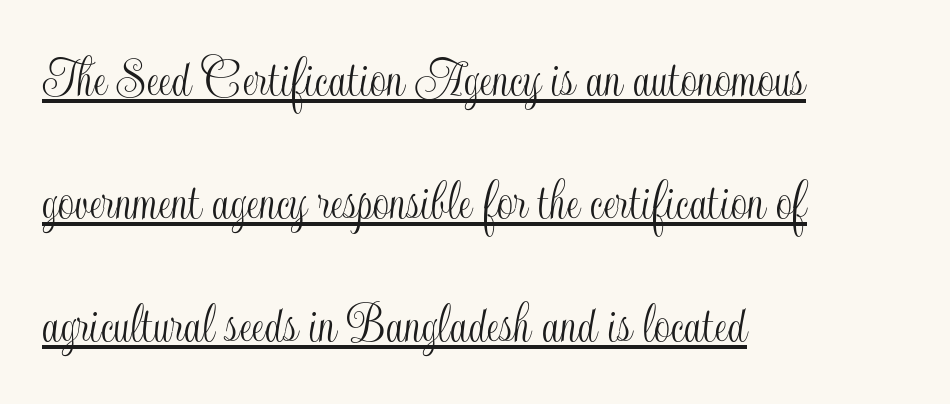
The image shows 58 px condensed type; set left-aligned, loose line spacing (2.12x), normal letter spacing, underlined; a small x-height.
